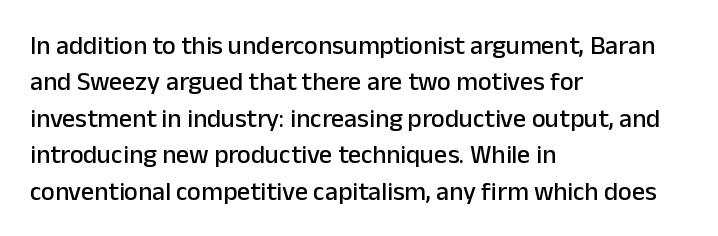
{"italic": "no", "underline": "no", "align": "left", "line_spacing": "normal", "line_spacing_ratio": 1.4, "letter_spacing": "normal", "letter_spacing_em": 0.0, "glyph_px": 26}
